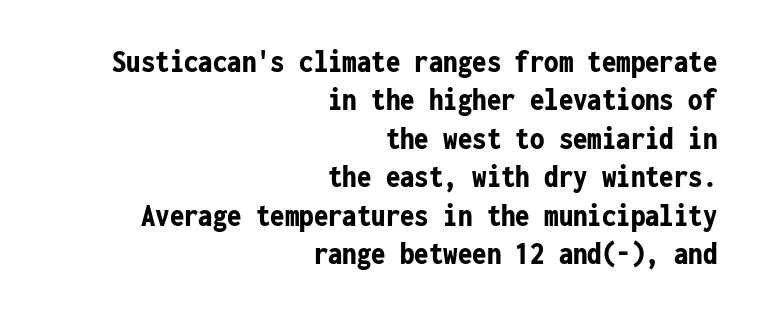
Q: Is the text bold? A: Yes.
Q: Is the text italic (slanted)? A: No, it is upright.
Q: Is the typeface a serif or a sans-serif typeface? A: Sans-serif.
Q: Is the text underlined? A: No.
Q: How is the paragraph aligned? A: Right-aligned.
Q: Is the spacing between letters normal or unusually wide? A: Normal.
Q: Width (condensed, normal, or wide)? A: Condensed.
Q: Stroke contrast? A: Low.
Q: x-height? A: Medium.
Q: Monospaced? A: Yes.
